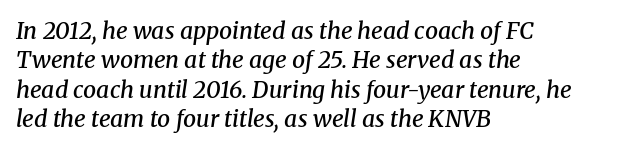
Q: Is the text bold? A: Semi-bold.
Q: Is the text italic (slanted)? A: Yes, it leans right by about 8 degrees.
Q: Is the text underlined? A: No.
Q: How is the paragraph aligned? A: Left-aligned.
Q: Is the spacing between letters normal or unusually wide? A: Normal.
Q: Is the spacing between lines tight, normal or loose? A: Normal.
